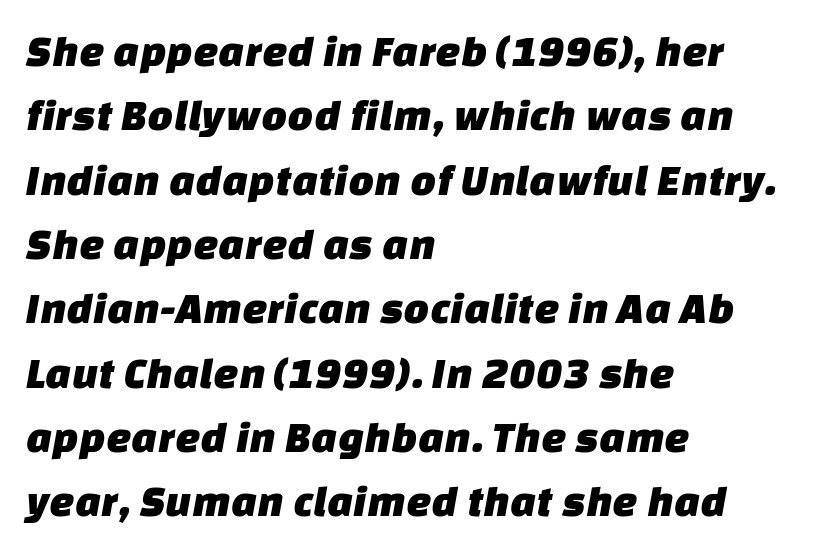
The typeface chosen for these lines omits serifs. The baseline area is clear. The paragraph has a hard left edge and a soft right edge. The face used here is proportionally spaced, like ordinary book or web type. The tracking reads as untouched default to a designer's eye. Interline gaps are of average width in this sample.
